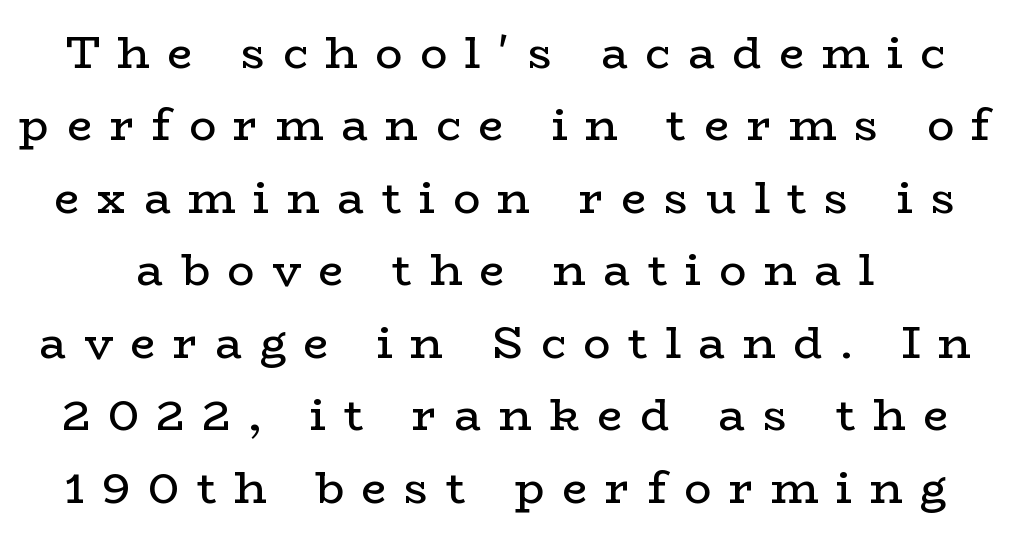
The image shows 45 px regular-weight, wide serif type, upright; set normal line spacing (1.61x), unusually wide letter spacing (+0.39 em), not underlined; low stroke contrast and a medium x-height.
